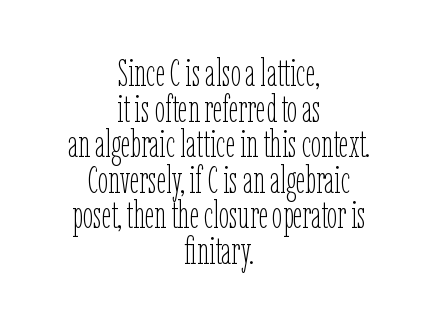
Q: Is the text bold? A: No.
Q: Is the text italic (slanted)? A: No, it is upright.
Q: Is the text underlined? A: No.
Q: How is the paragraph aligned? A: Centered.
Q: Is the spacing between letters normal or unusually wide? A: Normal.
Q: Is the spacing between lines tight, normal or loose? A: Tight.
Q: Width (condensed, normal, or wide)? A: Condensed.
Q: Stroke contrast? A: Low.
Q: x-height? A: Medium.
Q: Monospaced? A: No.
